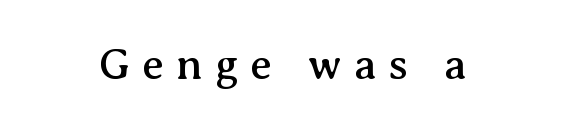
The image shows 43 px serif type, upright; set unusually wide letter spacing (+0.29 em), not underlined; medium stroke contrast and a medium x-height.
